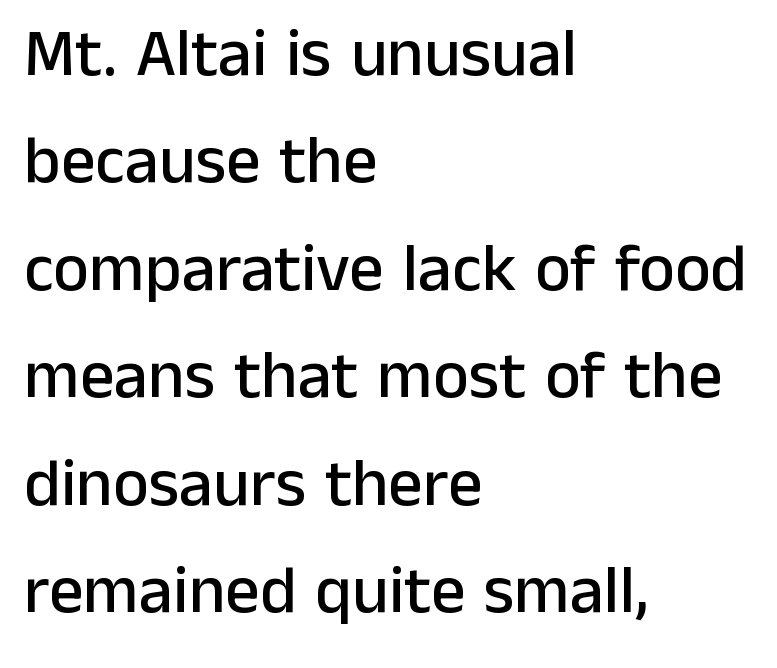
{"serif": "no", "italic": "no", "width": "normal", "stroke_contrast": "low", "x_height": "medium", "monospaced": "no", "underline": "no", "align": "left", "line_spacing": "normal", "line_spacing_ratio": 1.58, "letter_spacing": "normal", "letter_spacing_em": 0.0, "glyph_px": 68}
